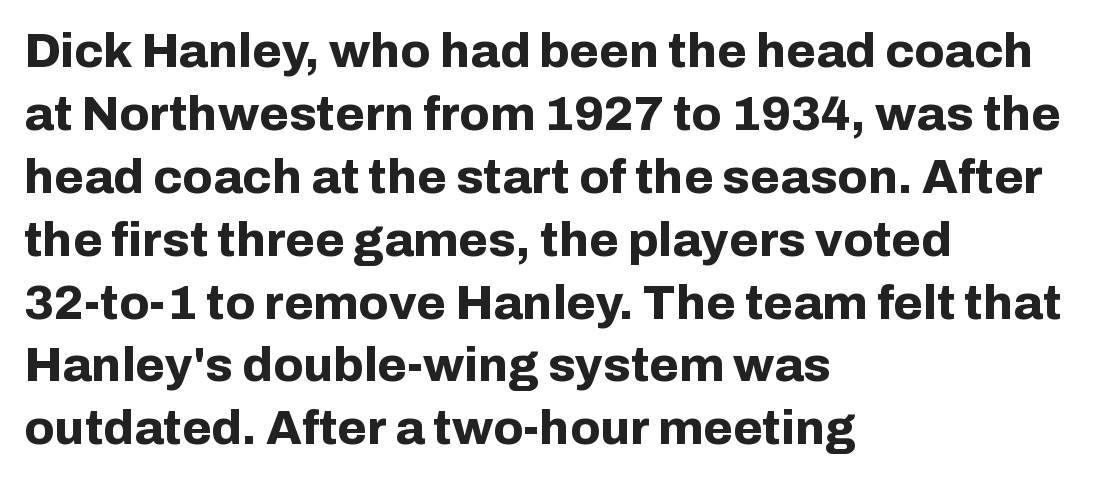
Glance below the letters and you will spot only blank space. Is the block centered? No — it sits flush against the left margin. Short note: letters normally spaced. Each letter keeps its own natural width here, so spacing adapts to shape.
